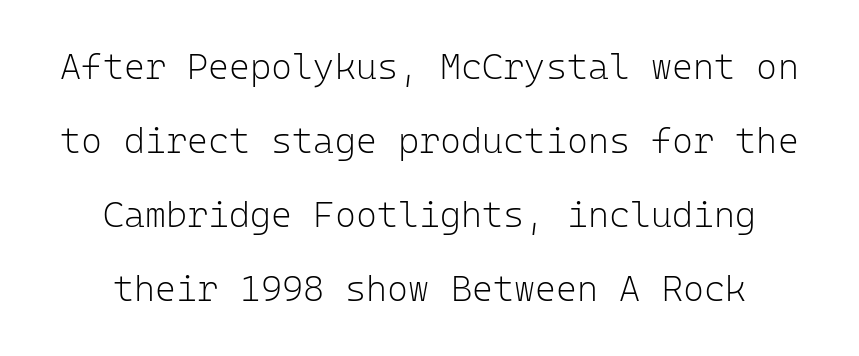
{"serif": "no", "italic": "no", "bold": "no", "weight": "light", "width": "normal", "stroke_contrast": "low", "x_height": "medium", "monospaced": "yes", "underline": "no", "line_spacing": "loose", "line_spacing_ratio": 2.06, "letter_spacing": "normal", "letter_spacing_em": 0.0, "glyph_px": 36}
